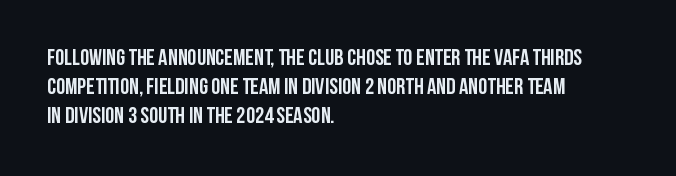
Q: Is the text bold? A: Yes.
Q: Is the text italic (slanted)? A: No, it is upright.
Q: Is the text underlined? A: No.
Q: How is the paragraph aligned? A: Left-aligned.
Q: Is the spacing between letters normal or unusually wide? A: Normal.
Q: Is the spacing between lines tight, normal or loose? A: Normal.
